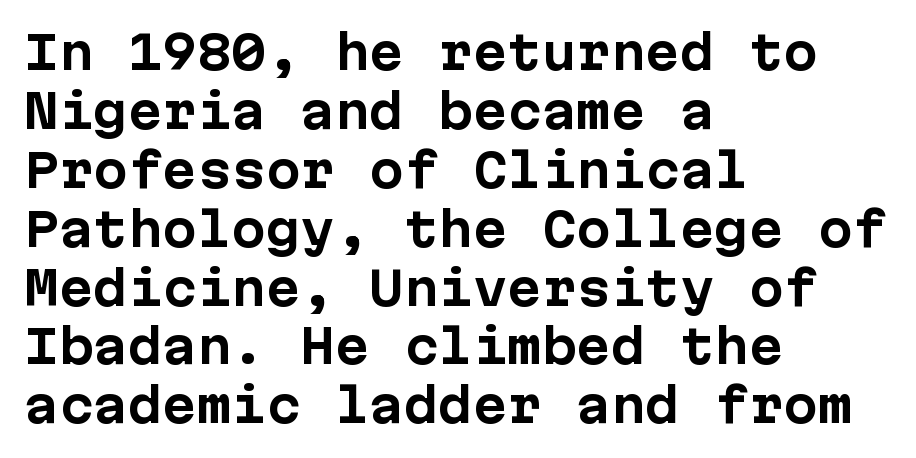
Q: Is the text bold? A: Yes.
Q: Is the text italic (slanted)? A: No, it is upright.
Q: Is the typeface a serif or a sans-serif typeface? A: Sans-serif.
Q: Is the text underlined? A: No.
Q: How is the paragraph aligned? A: Left-aligned.
Q: Is the spacing between letters normal or unusually wide? A: Normal.
Q: Is the spacing between lines tight, normal or loose? A: Normal.
Q: Width (condensed, normal, or wide)? A: Normal.
Q: Stroke contrast? A: Low.
Q: x-height? A: Medium.
